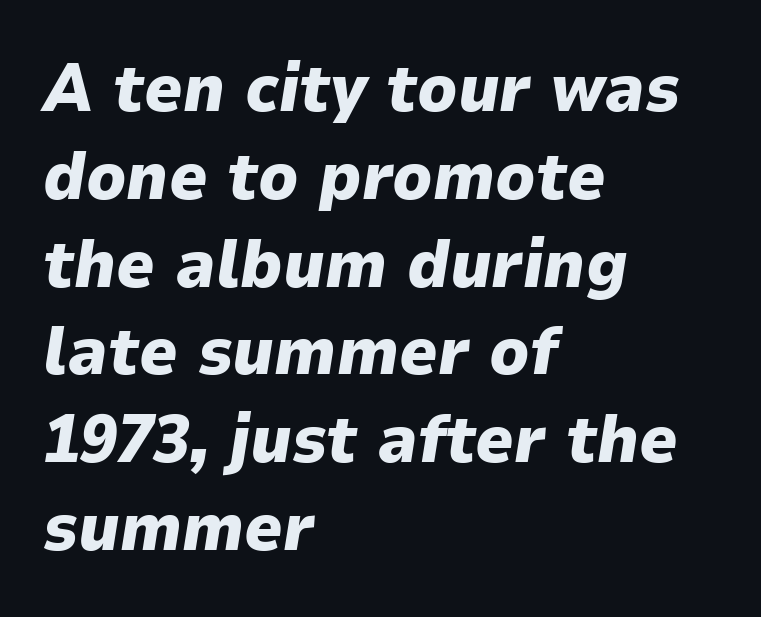
The image shows 67 px heavy type, italic (leaning right); set left-aligned, normal line spacing (1.31x), normal letter spacing, not underlined; low stroke contrast and a medium x-height.
